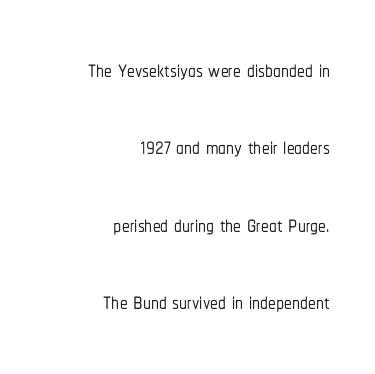
Q: Is the text italic (slanted)? A: No, it is upright.
Q: Is the typeface a serif or a sans-serif typeface? A: Sans-serif.
Q: Is the text underlined? A: No.
Q: How is the paragraph aligned? A: Right-aligned.
Q: Is the spacing between letters normal or unusually wide? A: Normal.
Q: Is the spacing between lines tight, normal or loose? A: Loose.
Q: Width (condensed, normal, or wide)? A: Condensed.
Q: Stroke contrast? A: Low.
Q: x-height? A: Medium.
Q: Monospaced? A: No.
